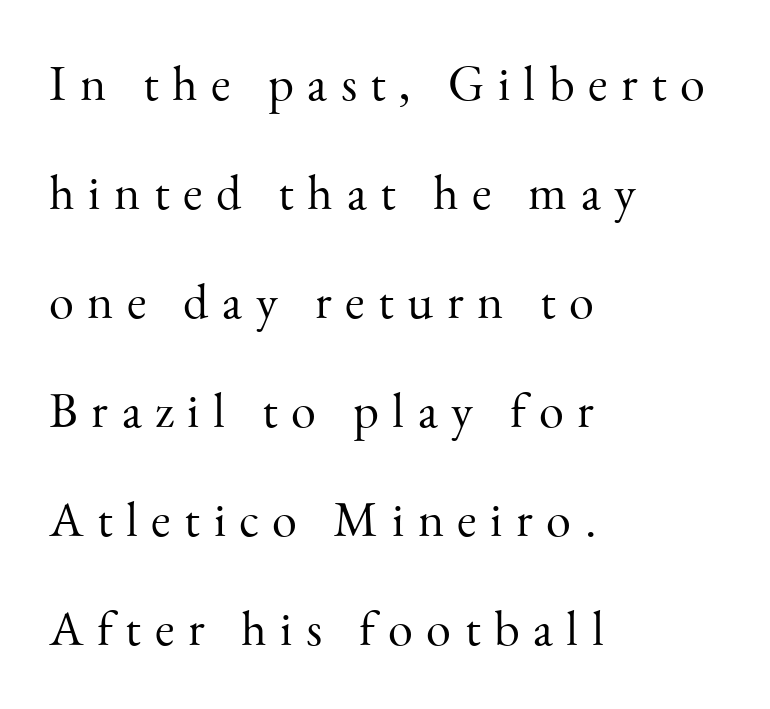
The image shows 50 px light serif type, upright; set left-aligned, loose line spacing (2.18x), unusually wide letter spacing (+0.27 em), not underlined; medium stroke contrast and a small x-height.
